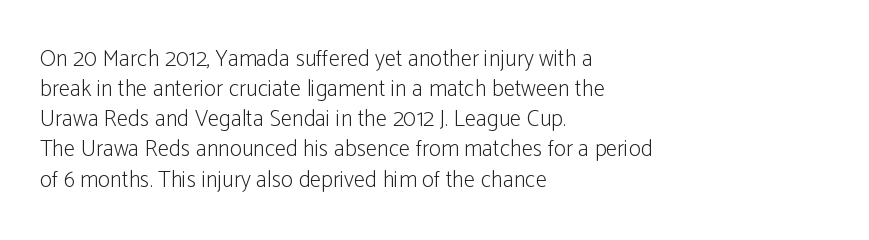
Q: Is the text bold? A: No.
Q: Is the text italic (slanted)? A: No, it is upright.
Q: Is the text underlined? A: No.
Q: How is the paragraph aligned? A: Left-aligned.
Q: Is the spacing between letters normal or unusually wide? A: Normal.
Q: Is the spacing between lines tight, normal or loose? A: Normal.
